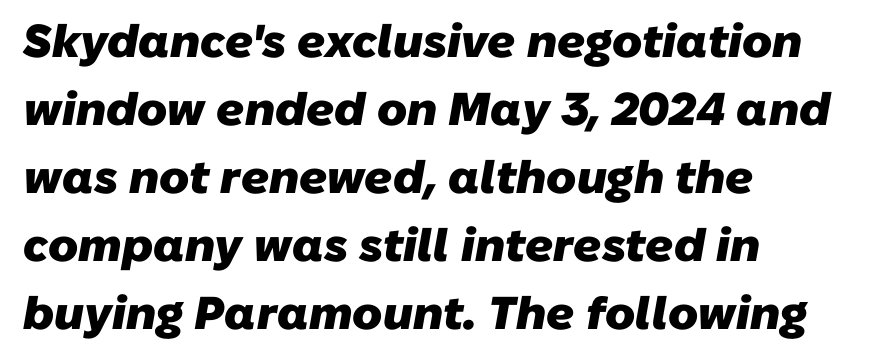
The typeface chosen for these lines omits serifs. Looks like regular typesetting: each glyph gets only the width it needs. Compared with typical body copy, the letter spacing here is the same. The baseline area is clear. Notice how the passage keeps a crisp vertical edge on the left only.
